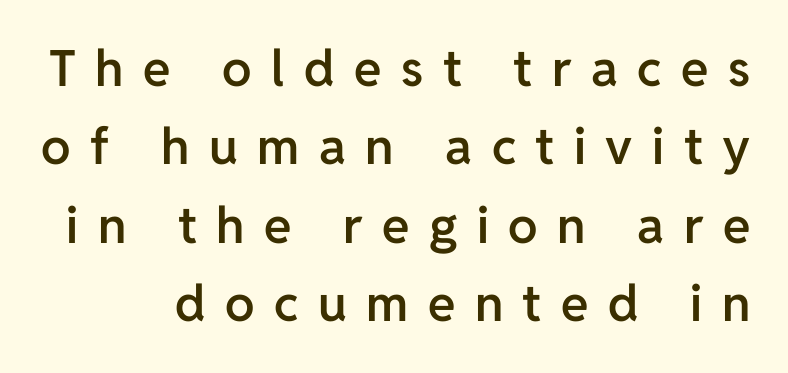
Each letter keeps its own natural width here, so spacing adapts to shape. Baseline-to-baseline distance is the conventional proportion of letter height. The letters stand straight up with perfectly vertical stems. The characters display no serif detailing; their extremities are plain.
